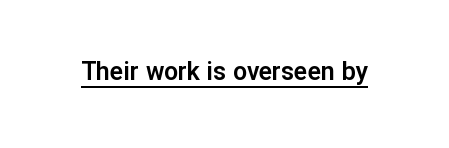
You can tell it's not italic because the verticals are truly vertical. Honestly, the letter spacing is just normal — you wouldn't notice it. Students, observe the line beneath the letters — that is underlining.
